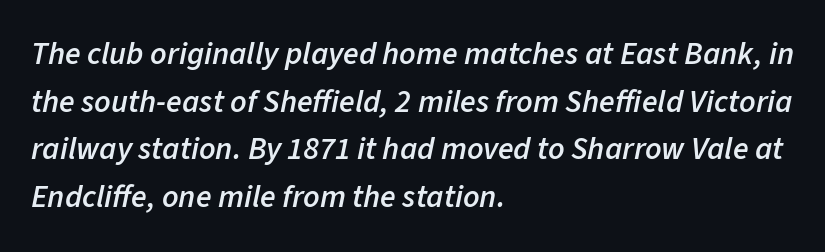
The image shows 32 px semibold type, italic (leaning right); set left-aligned, normal line spacing (1.49x), normal letter spacing, not underlined; low stroke contrast and a medium x-height.
